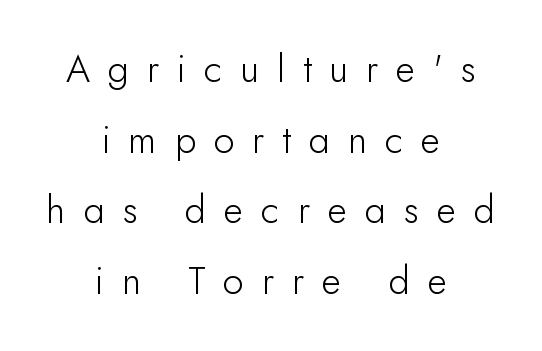
The characters are drawn with everyday or finer stroke widths. Caption: multi-line text, centered on the measure. Character widths vary here, with narrow letters taking less room than wide ones. If you drew a line through each stem, it would be perfectly vertical. These lines have a slow, spaced-out rhythm from letter to letter.
